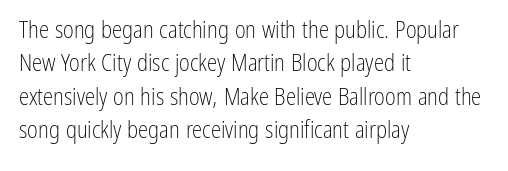
The image shows 23 px text type, upright; set left-aligned, normal line spacing (1.45x), normal letter spacing, not underlined.
